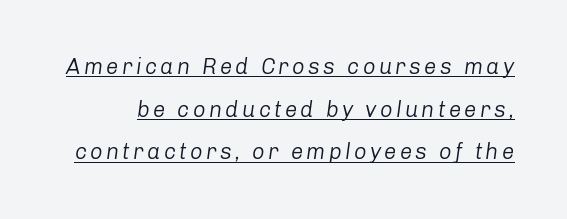
{"italic": "yes", "lean": "right", "slant_degrees": 8, "bold": "no", "underline": "yes", "line_spacing": "loose", "line_spacing_ratio": 1.94, "glyph_px": 22}
